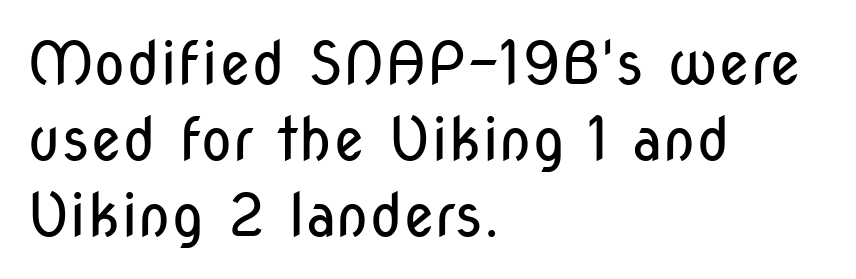
Q: Is the text bold? A: No.
Q: Is the text italic (slanted)? A: No, it is upright.
Q: Is the typeface a serif or a sans-serif typeface? A: Sans-serif.
Q: Is the text underlined? A: No.
Q: How is the paragraph aligned? A: Left-aligned.
Q: Is the spacing between letters normal or unusually wide? A: Normal.
Q: Is the spacing between lines tight, normal or loose? A: Normal.
Q: Width (condensed, normal, or wide)? A: Condensed.
Q: Stroke contrast? A: Low.
Q: x-height? A: Medium.
Q: Monospaced? A: No.
